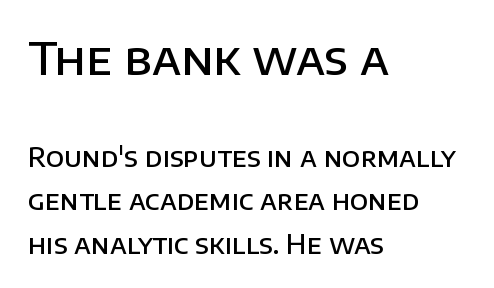
A roman cut, with each character standing at attention. What kind of face is this? One without serifs — a sans. Tracking value appears to be zero — textbook default spacing. The strokes are fattened partway — semibold, not bold.
